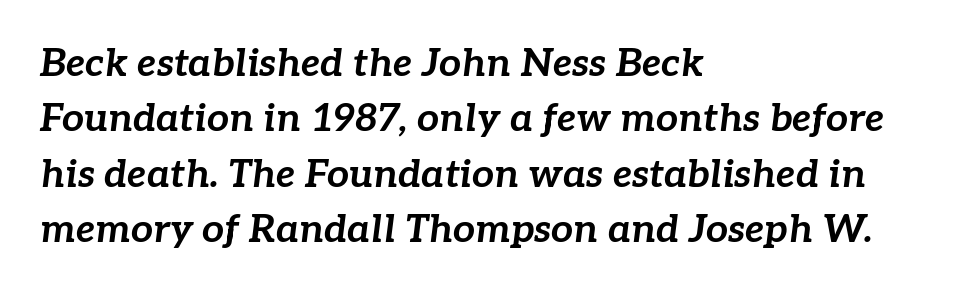
The compositor pushed each line to the left boundary. Thick stems and heavy bowls — unmistakably bold. A typesetter would call this proportional, since set widths differ per character. A bare baseline throughout the passage. Between one letter and the next there's only the usual sliver of space.
